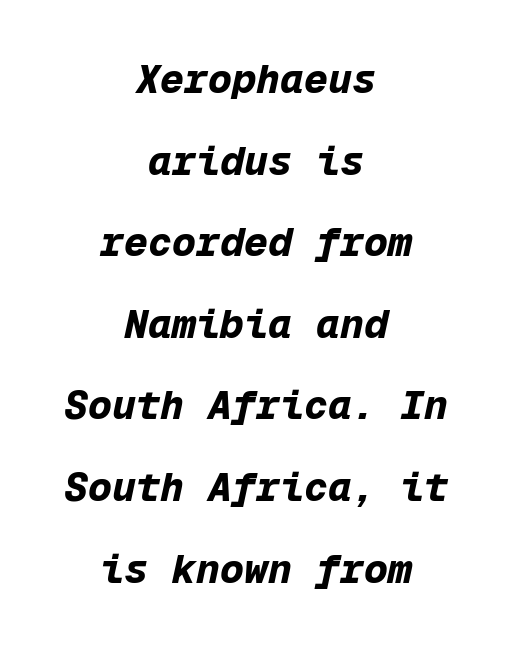
Q: Is the text bold? A: Yes.
Q: Is the text italic (slanted)? A: Yes, it leans right by about 12 degrees.
Q: Is the text underlined? A: No.
Q: How is the paragraph aligned? A: Centered.
Q: Is the spacing between letters normal or unusually wide? A: Normal.
Q: Is the spacing between lines tight, normal or loose? A: Loose.
Q: Width (condensed, normal, or wide)? A: Normal.
Q: Stroke contrast? A: Low.
Q: x-height? A: Medium.
Q: Monospaced? A: Yes.
